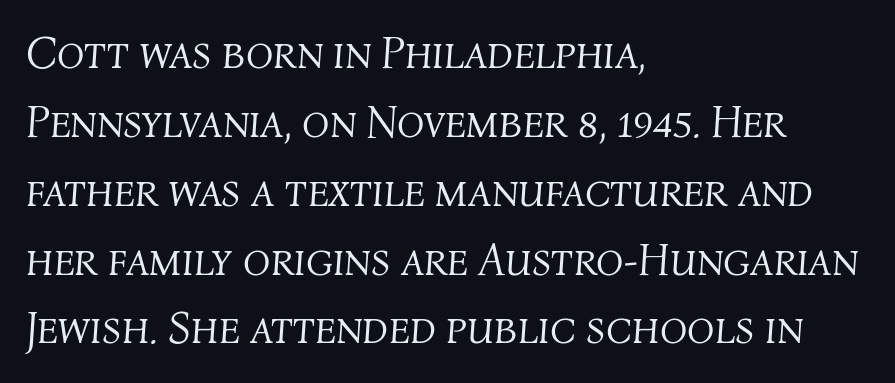
In terms of letterspacing, this is plain default setting. No heavy texture on the line: the type isn't bold. Varying glyph widths throughout — classic text-font behaviour. When letters slant like this, we call the style italic. A clean baseline with only descenders dipping below it. If you drew a ruler down the left edge, every line would touch it.
